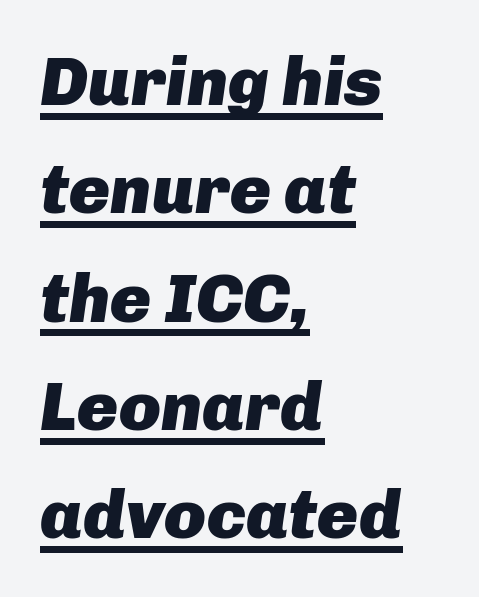
{"italic": "yes", "lean": "right", "slant_degrees": 8, "bold": "yes", "weight": "heavy", "width": "normal", "stroke_contrast": "low", "x_height": "medium", "monospaced": "no", "underline": "yes", "align": "left", "line_spacing": "normal", "line_spacing_ratio": 1.57, "letter_spacing": "normal", "letter_spacing_em": 0.0, "glyph_px": 69}
